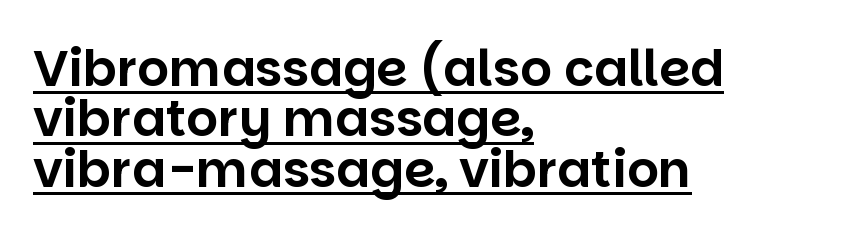
The image shows 50 px sans-serif type, upright; set left-aligned, tight line spacing (1.01x), normal letter spacing, underlined; low stroke contrast and a large x-height.
